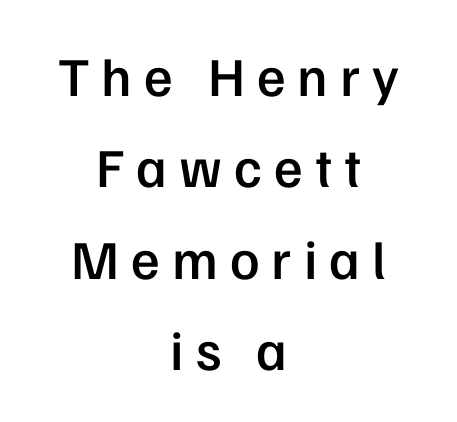
Grotesque or geometric, the face here clearly has no serifs. Short and long lines alike share a common midpoint. The letters advance in unequal steps, a hallmark of proportional type. Check under the words: just untouched page. Students, note that the glyphs here are deliberately spaced far apart.
